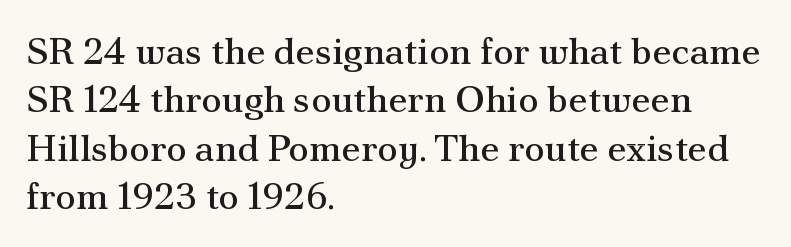
The image shows 38 px regular-weight serif type, upright; set left-aligned, normal line spacing (1.27x), normal letter spacing, not underlined; medium stroke contrast and a small x-height.
